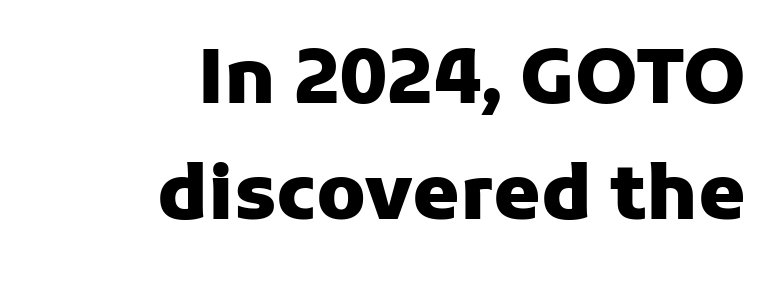
Q: Is the text bold? A: Yes.
Q: Is the text italic (slanted)? A: No, it is upright.
Q: Is the typeface a serif or a sans-serif typeface? A: Sans-serif.
Q: Is the text underlined? A: No.
Q: How is the paragraph aligned? A: Right-aligned.
Q: Is the spacing between letters normal or unusually wide? A: Normal.
Q: Is the spacing between lines tight, normal or loose? A: Normal.
Q: Width (condensed, normal, or wide)? A: Normal.
Q: Stroke contrast? A: Low.
Q: x-height? A: Medium.
Q: Monospaced? A: No.
